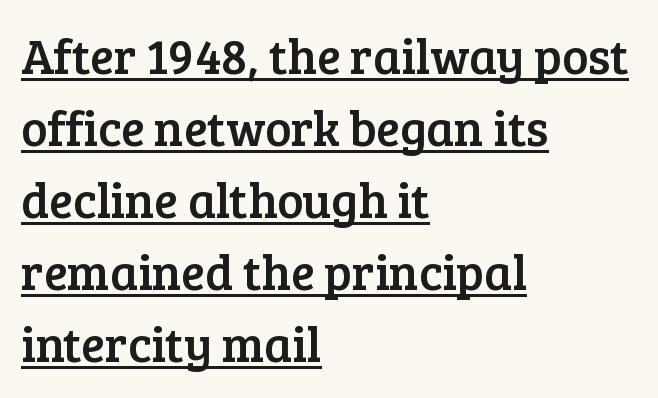
{"serif": "yes", "italic": "no", "width": "normal", "stroke_contrast": "low", "x_height": "medium", "monospaced": "no", "underline": "yes", "align": "left", "line_spacing": "normal", "line_spacing_ratio": 1.47, "letter_spacing": "normal", "letter_spacing_em": 0.0, "glyph_px": 49}
